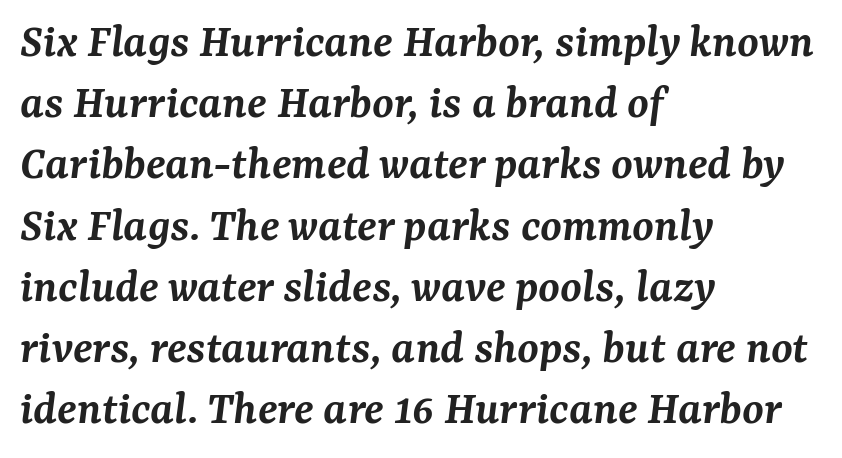
{"serif": "yes", "italic": "yes", "lean": "right", "slant_degrees": 7, "bold": "semi", "weight": "semibold", "width": "normal", "stroke_contrast": "medium", "x_height": "medium", "monospaced": "no", "underline": "no", "align": "left", "line_spacing": "normal", "line_spacing_ratio": 1.25, "letter_spacing": "normal", "letter_spacing_em": 0.0, "glyph_px": 49}
